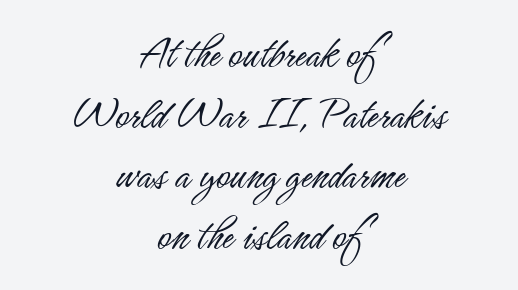
Q: Is the text bold? A: No.
Q: Is the text italic (slanted)? A: Yes.
Q: Is the typeface a serif or a sans-serif typeface? A: Sans-serif.
Q: Is the text underlined? A: No.
Q: How is the paragraph aligned? A: Centered.
Q: Is the spacing between letters normal or unusually wide? A: Normal.
Q: Is the spacing between lines tight, normal or loose? A: Normal.
Q: Width (condensed, normal, or wide)? A: Condensed.
Q: Stroke contrast? A: Low.
Q: x-height? A: Small.
Q: Monospaced? A: No.
